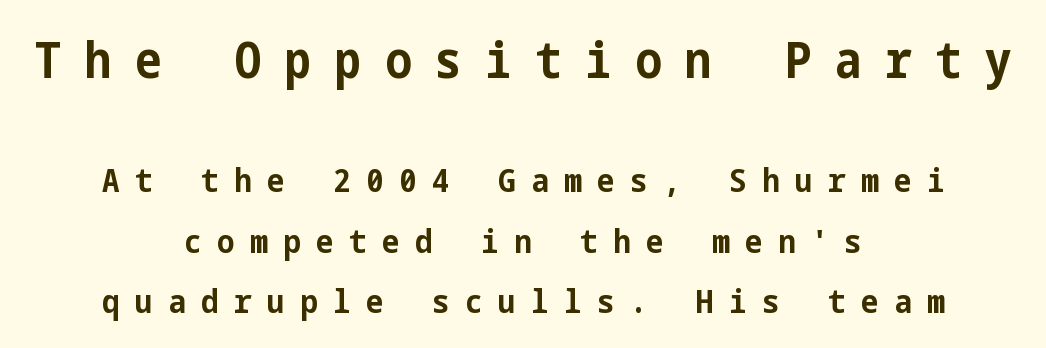
The image shows 50 px bold, condensed sans-serif type, upright; set centered, line spacing 1.84x, unusually wide letter spacing (+0.47 em), not underlined; the first (top) block is 1.52x larger; low stroke contrast and a medium x-height.
